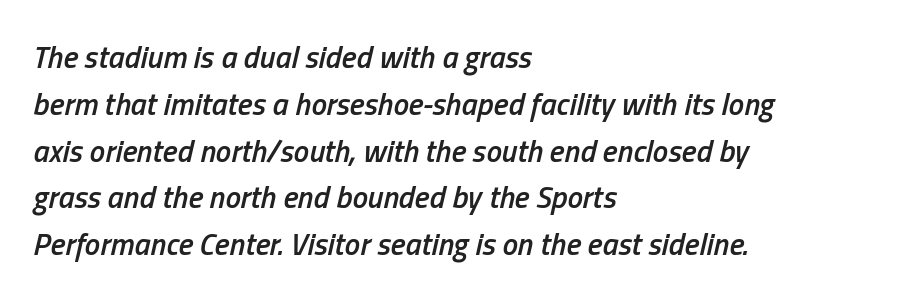
The image shows 31 px semibold, condensed type, italic (leaning right); set left-aligned, normal line spacing (1.51x), normal letter spacing, not underlined; low stroke contrast and a medium x-height.
